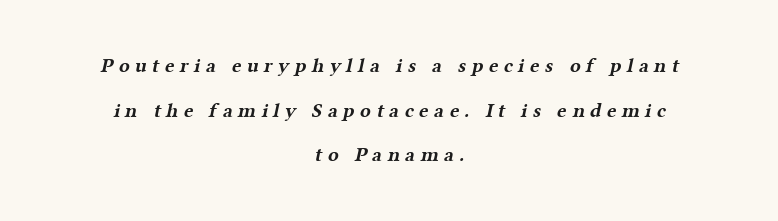
{"bold": "yes", "underline": "no", "align": "center", "line_spacing": "loose", "line_spacing_ratio": 2.23, "letter_spacing": "wide", "letter_spacing_em": 0.27, "glyph_px": 20}
